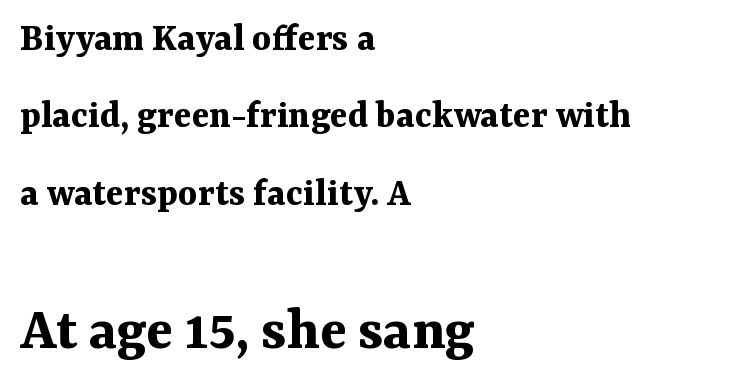
Q: Is the text bold? A: Yes.
Q: Is the text italic (slanted)? A: No, it is upright.
Q: Is the typeface a serif or a sans-serif typeface? A: Serif.
Q: Is the text underlined? A: No.
Q: How is the paragraph aligned? A: Left-aligned.
Q: Is the spacing between letters normal or unusually wide? A: Normal.
Q: Which block of text is set in a larger size, the first (top) or the second (bottom)? A: The second (bottom) one.
Q: Width (condensed, normal, or wide)? A: Normal.
Q: Stroke contrast? A: Medium.
Q: x-height? A: Medium.
Q: Monospaced? A: No.
